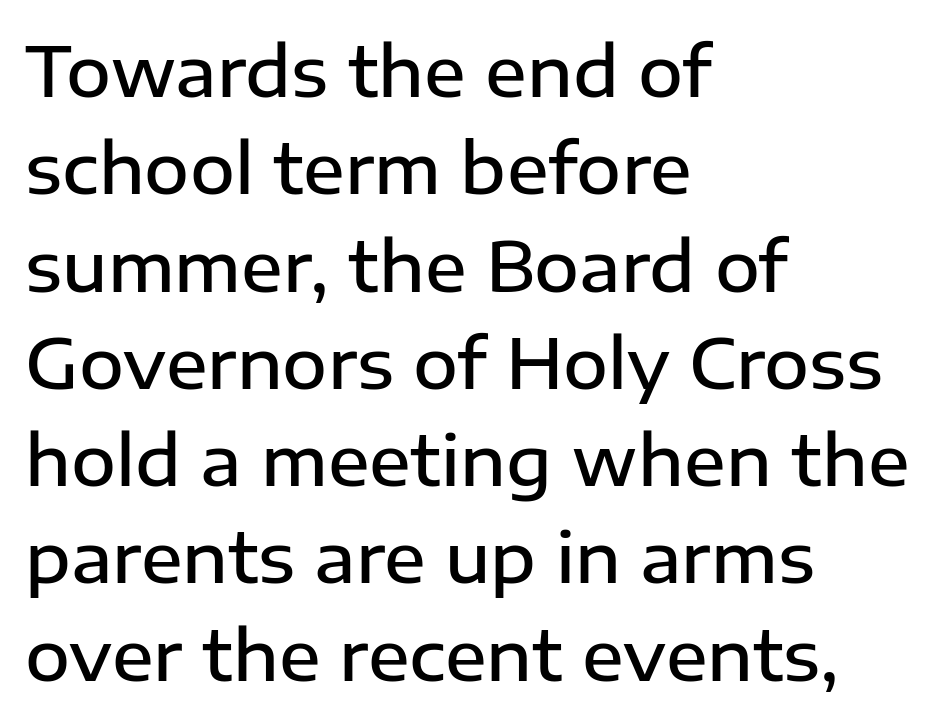
{"serif": "no", "italic": "no", "bold": "semi", "weight": "semibold", "width": "normal", "stroke_contrast": "low", "x_height": "medium", "monospaced": "no", "underline": "no", "align": "left", "line_spacing": "normal", "line_spacing_ratio": 1.41, "letter_spacing": "normal", "letter_spacing_em": 0.0, "glyph_px": 69}
